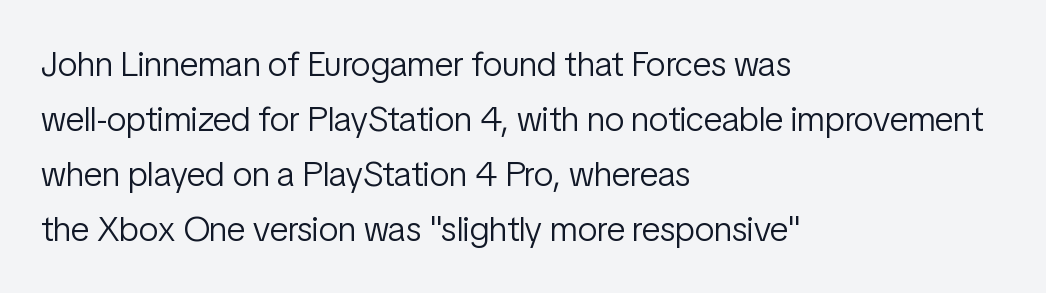
Q: Is the text bold? A: No.
Q: Is the text italic (slanted)? A: No, it is upright.
Q: Is the typeface a serif or a sans-serif typeface? A: Sans-serif.
Q: Is the text underlined? A: No.
Q: How is the paragraph aligned? A: Left-aligned.
Q: Is the spacing between letters normal or unusually wide? A: Normal.
Q: Is the spacing between lines tight, normal or loose? A: Normal.
Q: Width (condensed, normal, or wide)? A: Condensed.
Q: Stroke contrast? A: Low.
Q: x-height? A: Medium.
Q: Monospaced? A: No.
